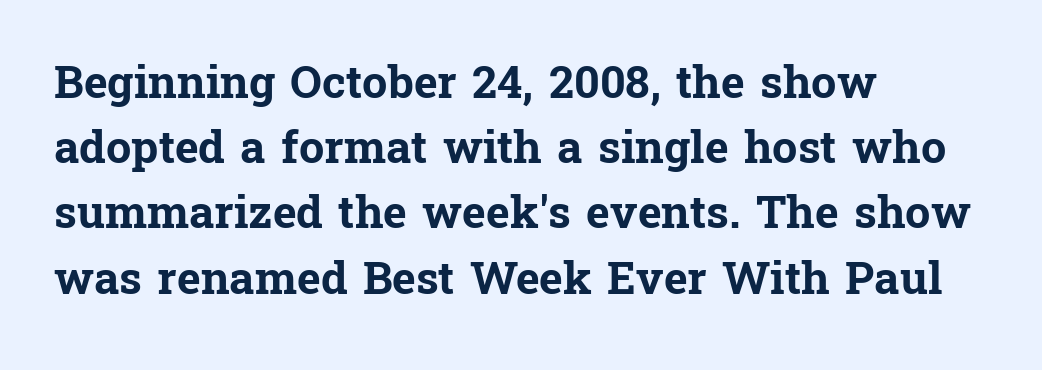
{"serif": "yes", "italic": "no", "bold": "yes", "weight": "bold", "width": "normal", "stroke_contrast": "low", "x_height": "medium", "monospaced": "no", "underline": "no", "align": "left", "line_spacing": "normal", "line_spacing_ratio": 1.45, "letter_spacing": "normal", "letter_spacing_em": 0.0, "glyph_px": 45}
